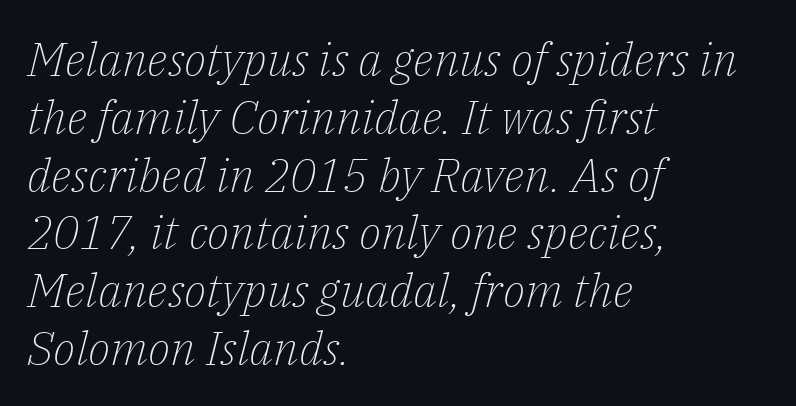
The image shows 47 px light serif type, italic (leaning right); set left-aligned, line spacing 1.23x, normal letter spacing, not underlined; low stroke contrast and a medium x-height.
